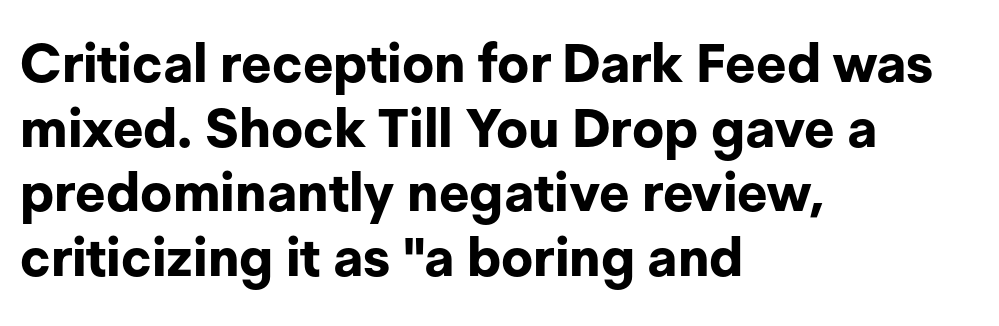
Beneath every word, the page is bare. Looks like regular typesetting: each glyph gets only the width it needs. Vertical strokes here are truly vertical. The strokes are fattened all the way to bold. Glyph-to-glyph distance matches everyday printed text.
